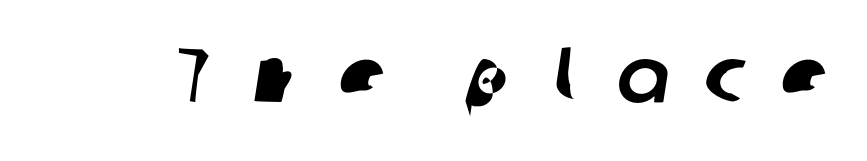
{"serif": "no", "width": "normal", "stroke_contrast": "low", "x_height": "medium", "monospaced": "no", "underline": "no", "letter_spacing": "wide", "letter_spacing_em": 0.45, "glyph_px": 78}
